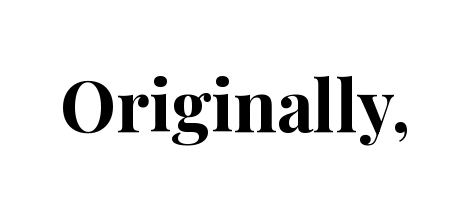
{"serif": "yes", "italic": "no", "bold": "yes", "weight": "bold", "width": "normal", "stroke_contrast": "high", "x_height": "medium", "monospaced": "no", "underline": "no", "letter_spacing": "normal", "letter_spacing_em": 0.0, "glyph_px": 71}
